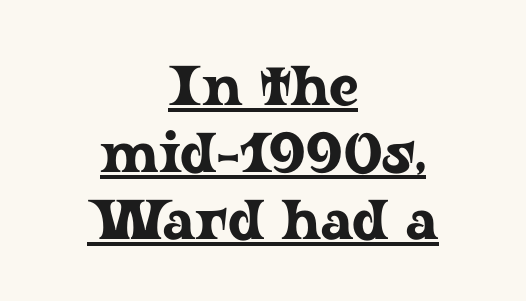
The image shows 56 px wide serif type, upright; set centered, line spacing 1.2x, normal letter spacing, underlined; low stroke contrast and a medium x-height.
